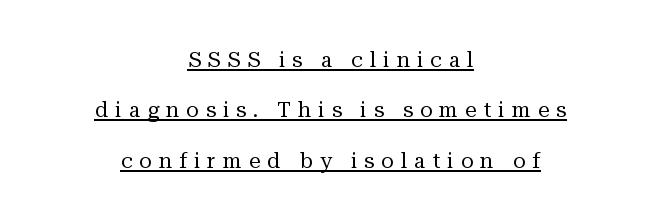
{"italic": "no", "bold": "no", "underline": "yes", "align": "center", "line_spacing": "loose", "line_spacing_ratio": 2.4, "letter_spacing": "wide", "letter_spacing_em": 0.33, "glyph_px": 21}
